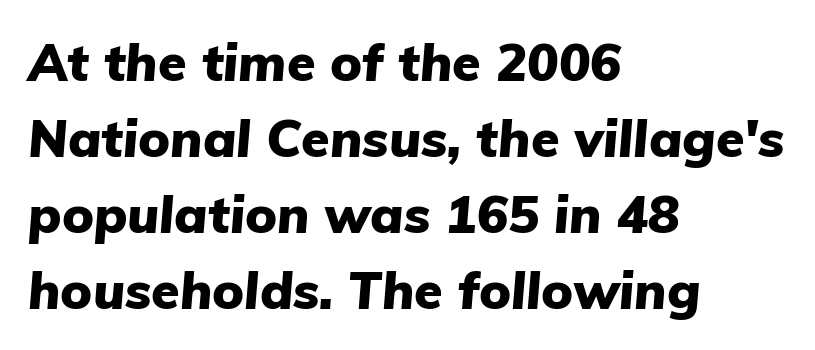
Q: Is the text bold? A: Yes.
Q: Is the text italic (slanted)? A: Yes, it leans right by about 5 degrees.
Q: Is the text underlined? A: No.
Q: How is the paragraph aligned? A: Left-aligned.
Q: Is the spacing between letters normal or unusually wide? A: Normal.
Q: Is the spacing between lines tight, normal or loose? A: Normal.
Q: Width (condensed, normal, or wide)? A: Normal.
Q: Stroke contrast? A: Low.
Q: x-height? A: Medium.
Q: Monospaced? A: No.
